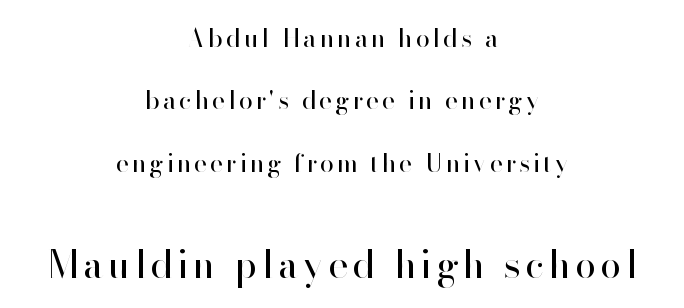
The image shows 38 px regular-weight sans-serif type, upright; set centered, loose line spacing (2.5x), not underlined; the second (bottom) block is 1.52x larger; high stroke contrast and a small x-height.
